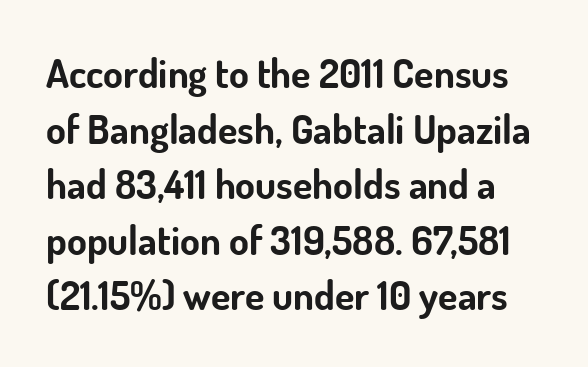
Q: Is the text bold? A: Yes.
Q: Is the text italic (slanted)? A: No, it is upright.
Q: Is the typeface a serif or a sans-serif typeface? A: Sans-serif.
Q: Is the text underlined? A: No.
Q: Is the spacing between letters normal or unusually wide? A: Normal.
Q: Is the spacing between lines tight, normal or loose? A: Normal.
Q: Width (condensed, normal, or wide)? A: Normal.
Q: Stroke contrast? A: Low.
Q: x-height? A: Small.
Q: Monospaced? A: No.
